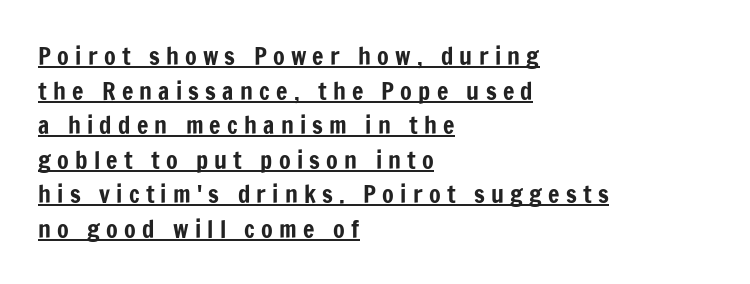
Q: Is the text italic (slanted)? A: No, it is upright.
Q: Is the text underlined? A: Yes.
Q: How is the paragraph aligned? A: Left-aligned.
Q: Is the spacing between letters normal or unusually wide? A: Unusually wide.
Q: Is the spacing between lines tight, normal or loose? A: Normal.
